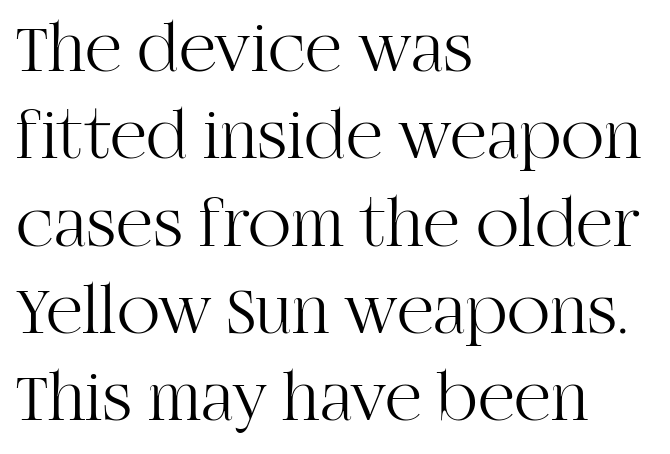
Q: Is the text bold? A: No.
Q: Is the text italic (slanted)? A: No, it is upright.
Q: Is the typeface a serif or a sans-serif typeface? A: Serif.
Q: Is the text underlined? A: No.
Q: How is the paragraph aligned? A: Left-aligned.
Q: Is the spacing between letters normal or unusually wide? A: Normal.
Q: Width (condensed, normal, or wide)? A: Normal.
Q: Stroke contrast? A: High.
Q: x-height? A: Large.
Q: Monospaced? A: No.
